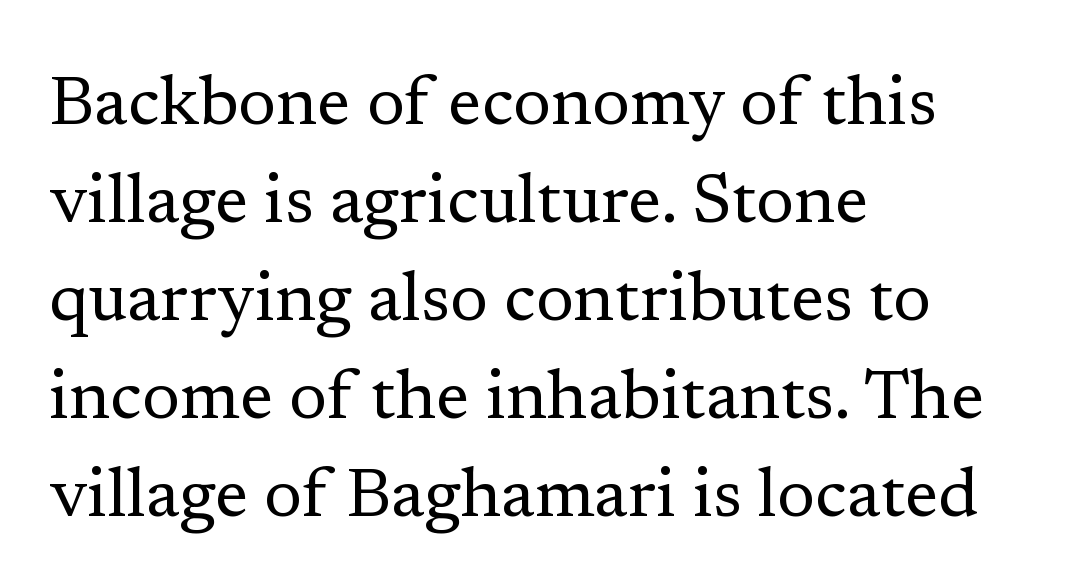
Letters have the restrained weight of plain body copy at most. These lines sit exactly where default settings would place them. Yep, those are serifs on the letters. This is the regular roman posture of the typeface. All the whitespace from short lines collects on the right. There is no visible air inserted between adjacent glyphs.
